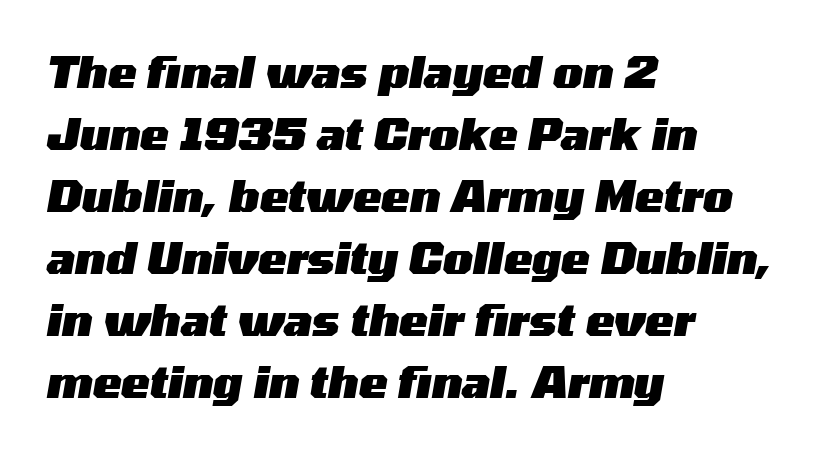
The image shows 43 px heavy, wide type, italic (leaning right); set left-aligned, normal line spacing (1.44x), normal letter spacing, not underlined; medium stroke contrast and a medium x-height.
